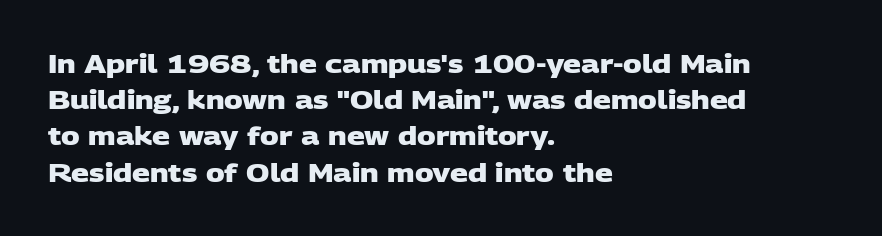
Vertically, the passage feels balanced, rows spaced as you'd expect. The line texture is even and compact thanks to regular tracking. These lines are set flush left with a ragged right edge. Quick note: underline off. Plenty of ink on the page — the face is bold.
